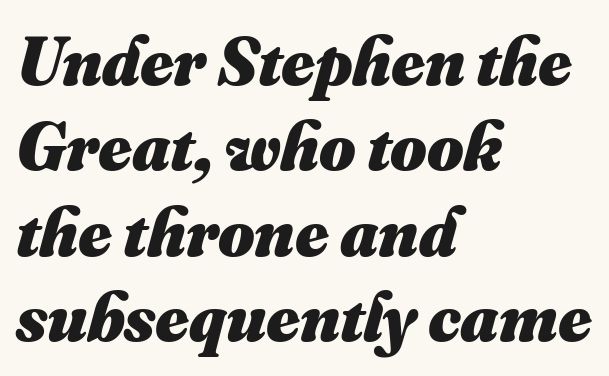
{"bold": "yes", "weight": "heavy", "width": "normal", "stroke_contrast": "medium", "x_height": "small", "monospaced": "no", "underline": "no", "align": "left", "line_spacing_ratio": 1.22, "letter_spacing": "normal", "letter_spacing_em": 0.0, "glyph_px": 70}
